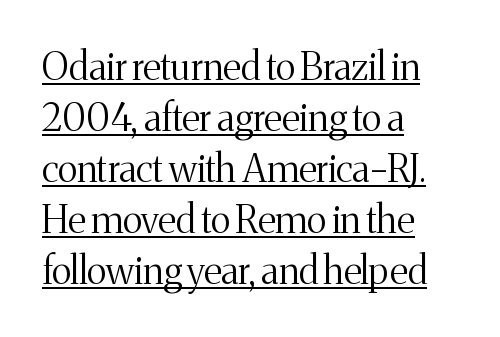
The weight tops out at a normal text grade. Visually the block forms a straight wall on the left and a jagged coastline on the right. Do the characters align in a grid? No, the font is proportional. This sample uses an upright cut, with every glyph sitting square on the baseline. Rows of type keep a routine distance in the vertical direction.
